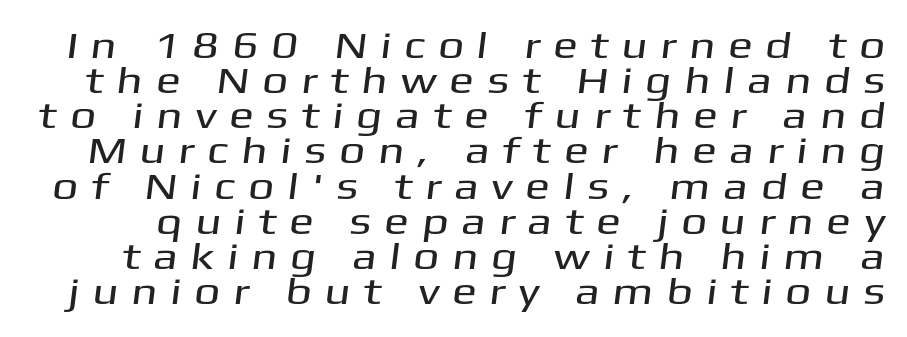
{"serif": "no", "width": "wide", "stroke_contrast": "medium", "x_height": "medium", "monospaced": "no", "underline": "no", "line_spacing": "tight", "line_spacing_ratio": 0.95, "letter_spacing": "wide", "letter_spacing_em": 0.34, "glyph_px": 37}
